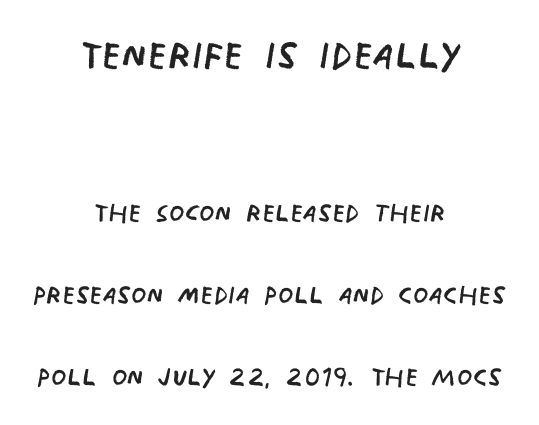
Q: Is the text bold? A: No.
Q: Is the typeface a serif or a sans-serif typeface? A: Sans-serif.
Q: Is the text underlined? A: No.
Q: How is the paragraph aligned? A: Centered.
Q: Is the spacing between letters normal or unusually wide? A: Normal.
Q: Is the spacing between lines tight, normal or loose? A: Loose.
Q: Which block of text is set in a larger size, the first (top) or the second (bottom)? A: The first (top) one.
Q: Width (condensed, normal, or wide)? A: Condensed.
Q: Stroke contrast? A: Low.
Q: x-height? A: Large.
Q: Monospaced? A: No.
